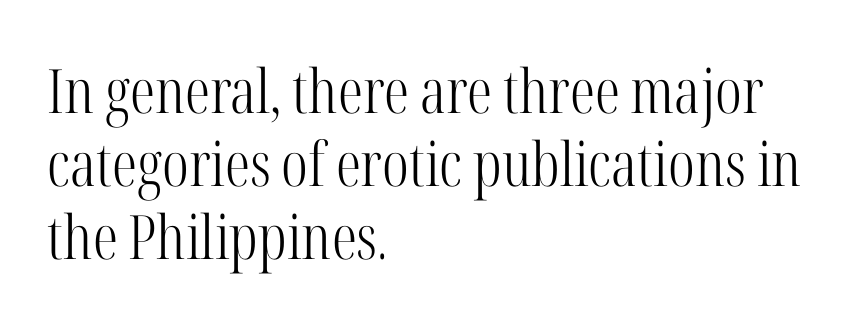
Check under the words: just untouched page. Each letter keeps its own natural width here, so spacing adapts to shape. In terms of posture, this sample is upright. No chunkiness to these letters — they're not bold. The rendering keeps characters at their native spacing.
